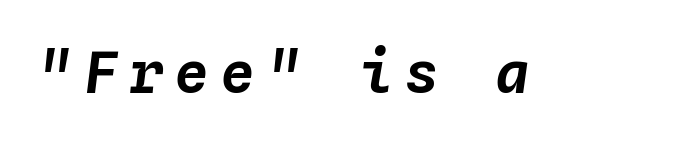
The letters march in equal steps, a hallmark of fixed-pitch type. A bare baseline throughout the passage. There's an unmistakable incline to the writing here.
